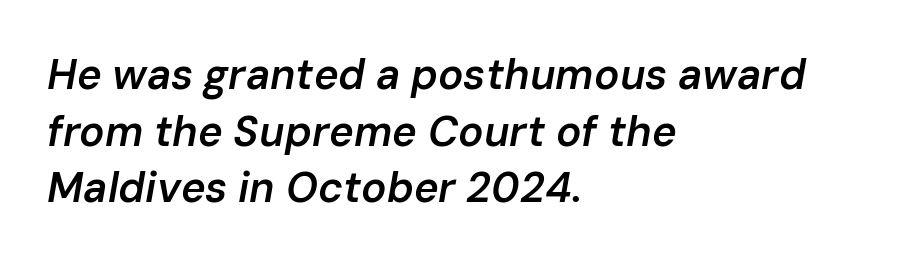
The image shows 42 px semibold type, italic (leaning right); set left-aligned, normal line spacing (1.35x), normal letter spacing, not underlined; low stroke contrast and a medium x-height.
